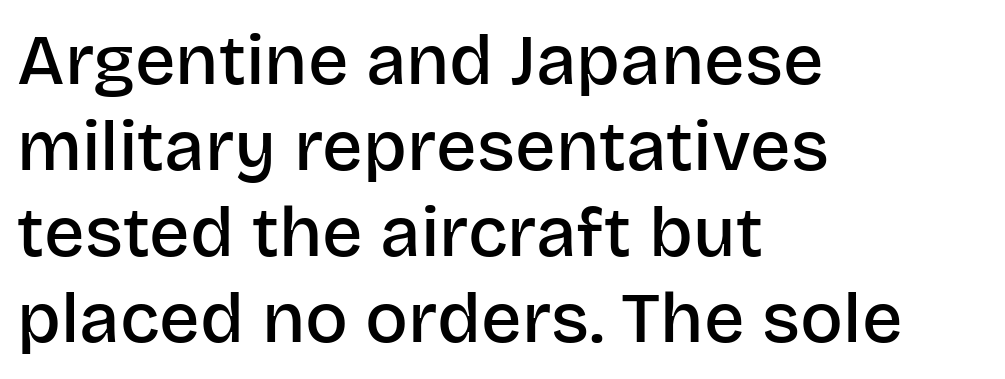
Q: Is the text bold? A: Semi-bold.
Q: Is the text italic (slanted)? A: No, it is upright.
Q: Is the typeface a serif or a sans-serif typeface? A: Sans-serif.
Q: Is the text underlined? A: No.
Q: How is the paragraph aligned? A: Left-aligned.
Q: Is the spacing between letters normal or unusually wide? A: Normal.
Q: Width (condensed, normal, or wide)? A: Normal.
Q: Stroke contrast? A: Low.
Q: x-height? A: Large.
Q: Monospaced? A: No.
